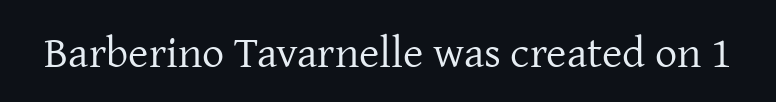
The type sits square on the baseline with zero lean. Standard letterfit; no display-style spreading of the glyphs. Decoration check: the copy has no underline. Little horizontal feet cap the strokes, marking this as serif type. Ink coverage per letter is moderate at most.
